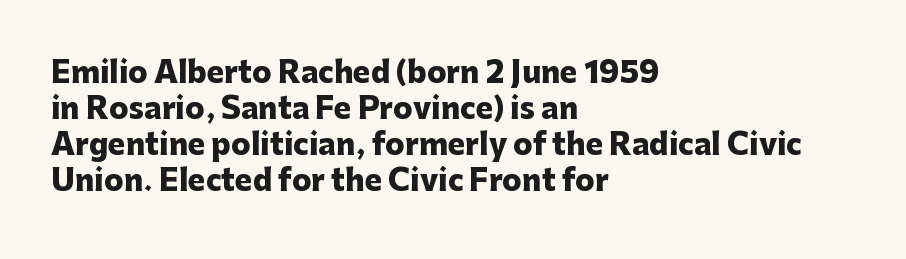
Q: Is the text bold? A: Yes.
Q: Is the text italic (slanted)? A: No, it is upright.
Q: Is the typeface a serif or a sans-serif typeface? A: Sans-serif.
Q: Is the text underlined? A: No.
Q: How is the paragraph aligned? A: Left-aligned.
Q: Is the spacing between letters normal or unusually wide? A: Normal.
Q: Width (condensed, normal, or wide)? A: Normal.
Q: Stroke contrast? A: Low.
Q: x-height? A: Medium.
Q: Monospaced? A: No.
